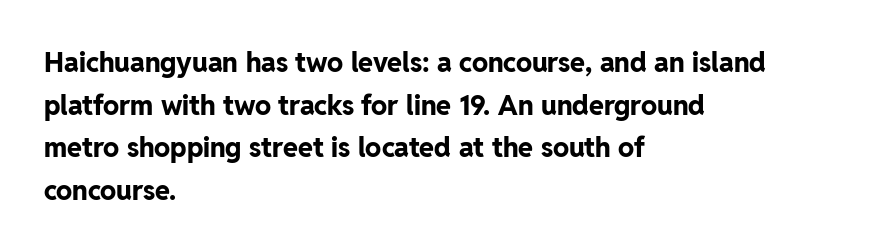
Typesetter's note: full bold, strokes at maximum text heaviness. Compared with typical paragraphs, the rows here are spaced about the same. Layout note: lines flush left. The passage shown is not underscored anywhere.
